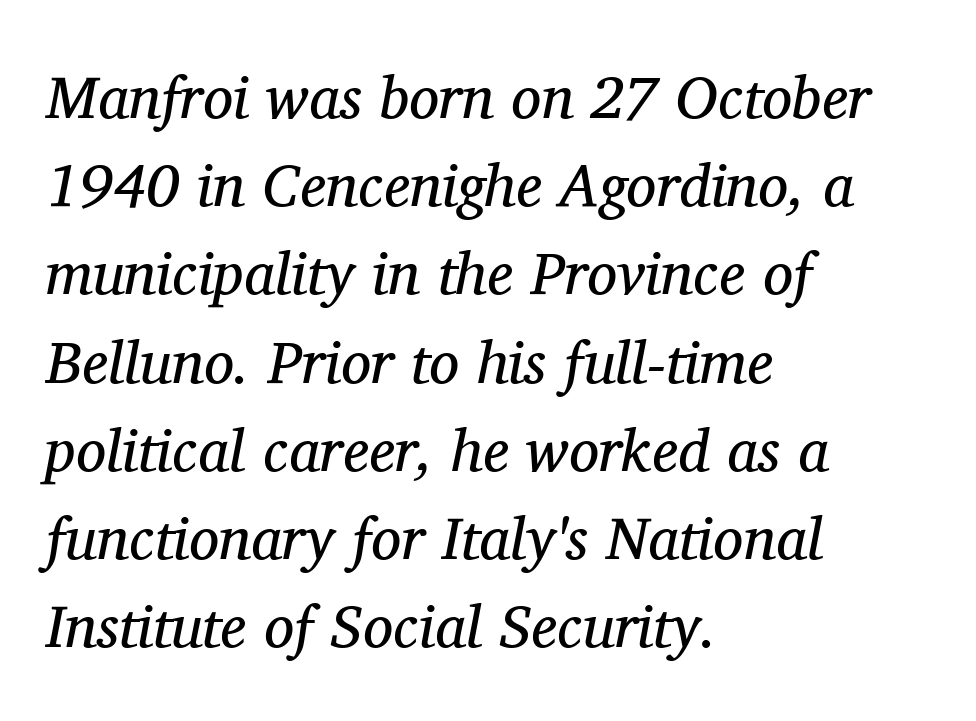
{"serif": "yes", "italic": "yes", "lean": "right", "slant_degrees": 11, "bold": "no", "weight": "regular", "width": "normal", "stroke_contrast": "medium", "x_height": "medium", "monospaced": "no", "underline": "no", "align": "left", "line_spacing": "normal", "line_spacing_ratio": 1.47, "letter_spacing": "normal", "letter_spacing_em": 0.0, "glyph_px": 60}
